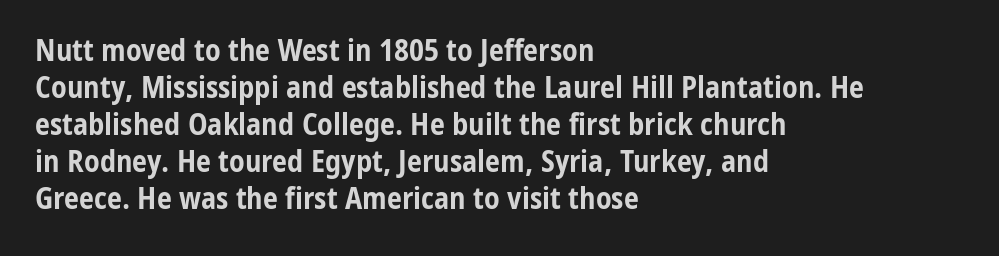
Do the letters lean? They stand straight. Is the letter spacing exaggerated? No — it looks like the ordinary default. Does the weight exceed regular? Yes, all the way to bold. Grotesque or geometric, the face here clearly has no serifs. A typesetter would call this proportional, since set widths differ per character.
